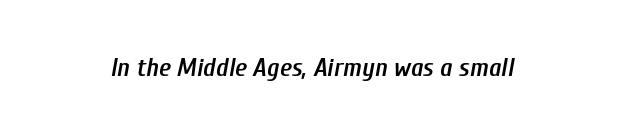
The image shows 26 px text type, italic (leaning right); set normal letter spacing, not underlined.
